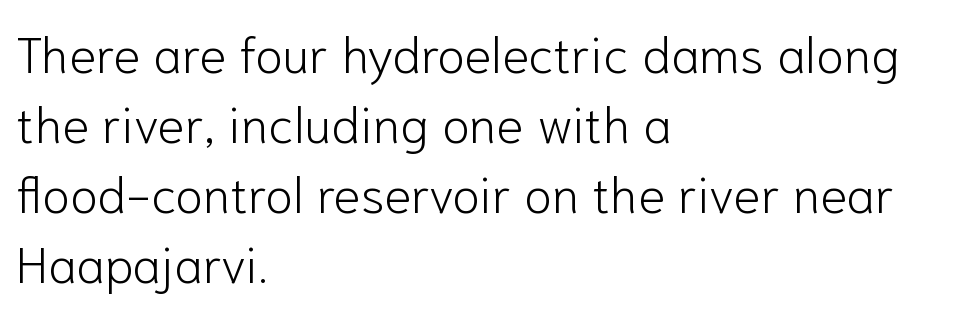
Q: Is the text bold? A: No.
Q: Is the text italic (slanted)? A: No, it is upright.
Q: Is the typeface a serif or a sans-serif typeface? A: Sans-serif.
Q: Is the text underlined? A: No.
Q: How is the paragraph aligned? A: Left-aligned.
Q: Is the spacing between letters normal or unusually wide? A: Normal.
Q: Is the spacing between lines tight, normal or loose? A: Normal.
Q: Width (condensed, normal, or wide)? A: Normal.
Q: Stroke contrast? A: Low.
Q: x-height? A: Medium.
Q: Monospaced? A: No.
